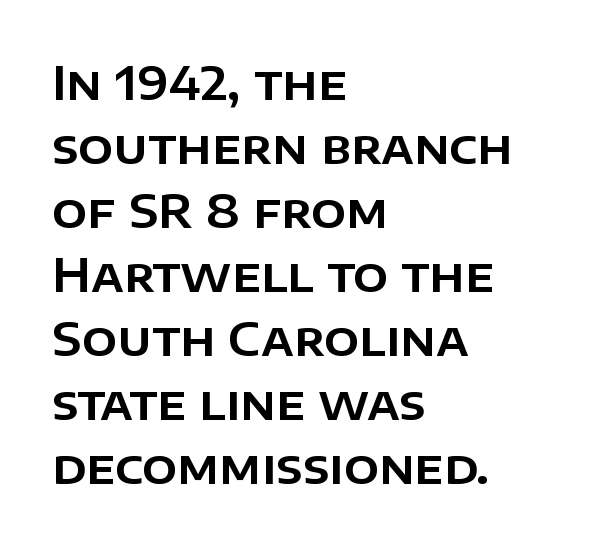
The image shows 46 px sans-serif type, upright; set left-aligned, normal line spacing (1.39x), normal letter spacing, not underlined; low stroke contrast and a large x-height.
